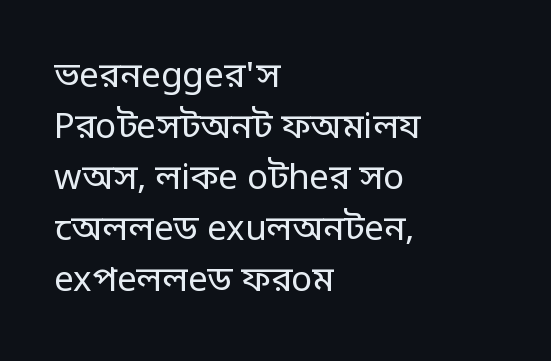
{"serif": "no", "italic": "no", "bold": "no", "weight": "regular", "width": "normal", "stroke_contrast": "low", "x_height": "large", "monospaced": "no", "underline": "no", "align": "left", "line_spacing": "normal", "line_spacing_ratio": 1.46, "letter_spacing": "normal", "letter_spacing_em": 0.0, "glyph_px": 35}
